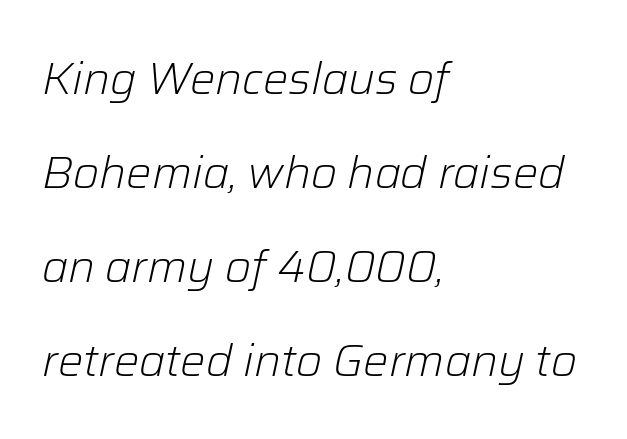
Descender tails drop into unmarked territory. Varying glyph widths throughout — classic text-font behaviour. The passage shown is not bold in any degree. The font's italic variant was chosen for this text.
